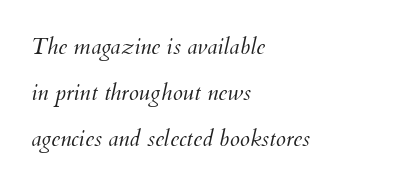
{"italic": "yes", "lean": "right", "slant_degrees": 12, "bold": "no", "underline": "no", "align": "left", "line_spacing": "loose", "line_spacing_ratio": 1.99, "letter_spacing": "normal", "letter_spacing_em": 0.0, "glyph_px": 23}
